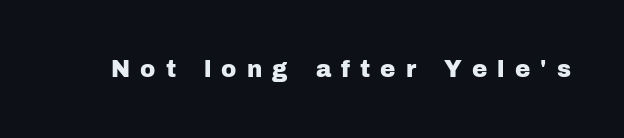
{"italic": "no", "underline": "no", "letter_spacing": "wide", "letter_spacing_em": 0.44, "glyph_px": 23}
